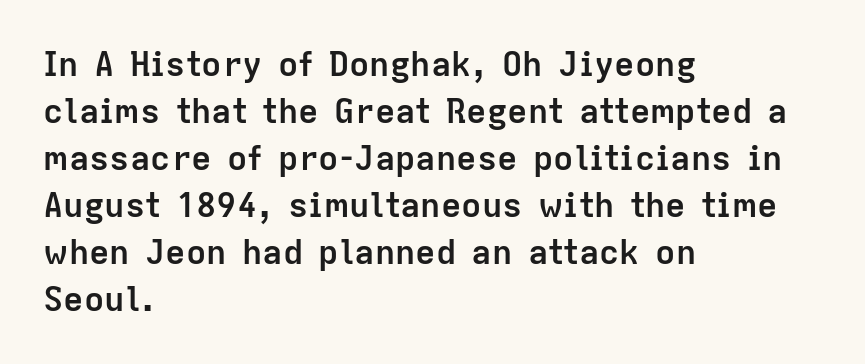
Here the designer chose a conventional face with non-uniform glyph widths. The space beneath each line is pristine and unruled. No italicization has been applied; the sample stays upright. What weight is shown? A full bold with thick strokes.
